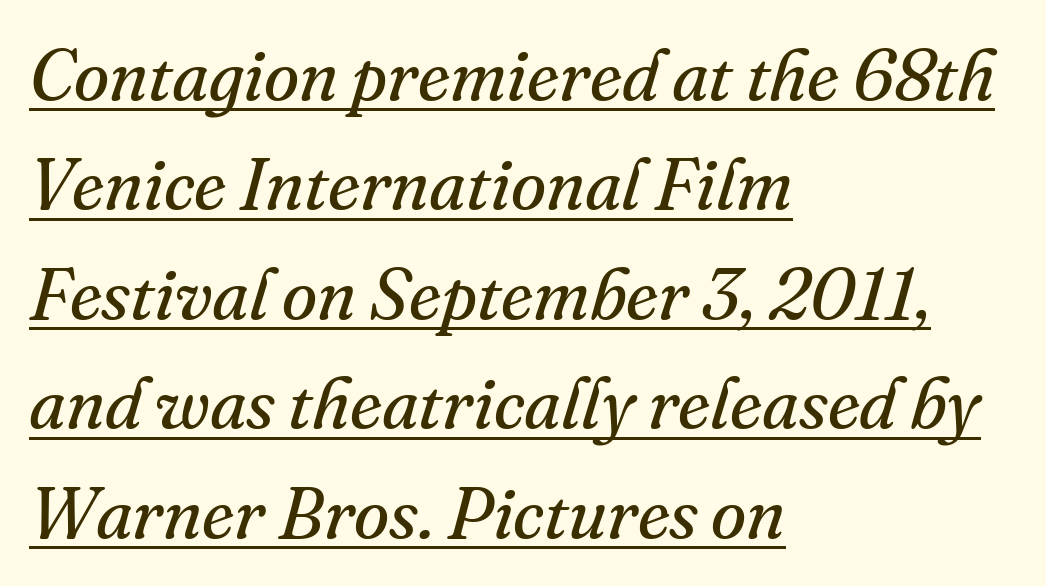
Does the type have serifs? Yes, each stem ends in a small foot. Looks like regular typesetting: each glyph gets only the width it needs. A typesetter would call this leading conventional body-copy spacing. The lines in this sample share a left origin and differ only in where they stop. The strokes carry an ordinary text weight at most.
